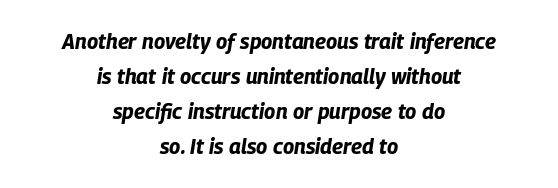
Q: Is the text bold? A: Yes.
Q: Is the text italic (slanted)? A: Yes, it leans right by about 9 degrees.
Q: Is the text underlined? A: No.
Q: How is the paragraph aligned? A: Centered.
Q: Is the spacing between letters normal or unusually wide? A: Normal.
Q: Is the spacing between lines tight, normal or loose? A: Normal.
